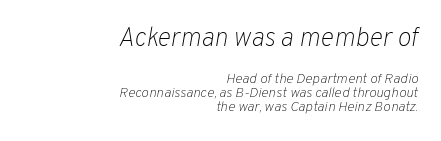
Q: Is the text bold? A: No.
Q: Is the text italic (slanted)? A: Yes, it leans right by about 10 degrees.
Q: Is the text underlined? A: No.
Q: How is the paragraph aligned? A: Right-aligned.
Q: Is the spacing between letters normal or unusually wide? A: Normal.
Q: Is the spacing between lines tight, normal or loose? A: Tight.
Q: Which block of text is set in a larger size, the first (top) or the second (bottom)? A: The first (top) one.
